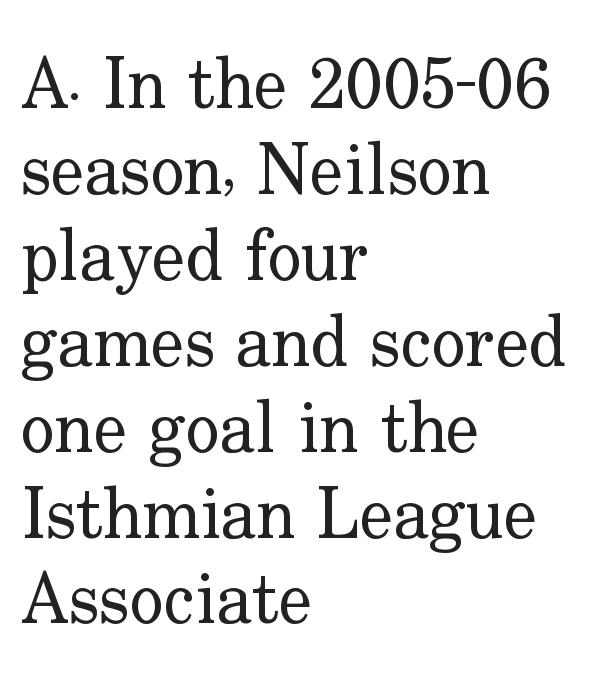
Check where the strokes stop: tiny serifs finish them off. A classic flush-left, rag-right setting is used for this passage. These lines were composed using upright roman letters. Is the letter spacing exaggerated? No — it looks like the ordinary default.
